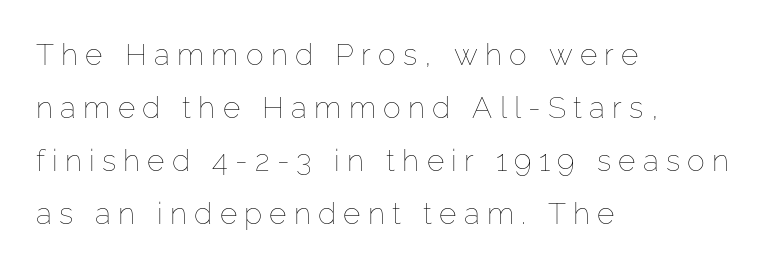
These lines stack with their left ends in a neat column. The letters advance in unequal steps, a hallmark of proportional type. The letterforms stand isolated, each surrounded by extra space. Rendered with straight, roman letterforms. On a weight scale, this lands at 450 or below.
